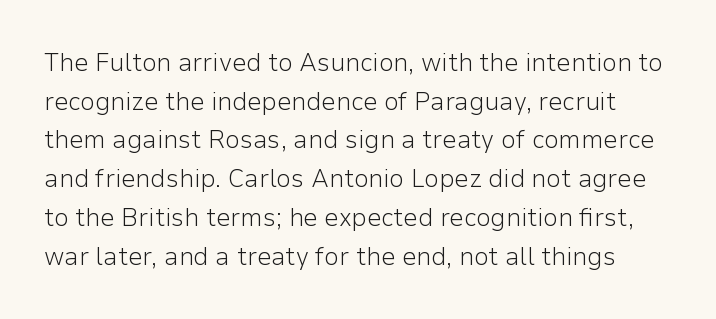
Q: Is the text bold? A: No.
Q: Is the text italic (slanted)? A: No, it is upright.
Q: Is the text underlined? A: No.
Q: Is the spacing between letters normal or unusually wide? A: Normal.
Q: Is the spacing between lines tight, normal or loose? A: Normal.
